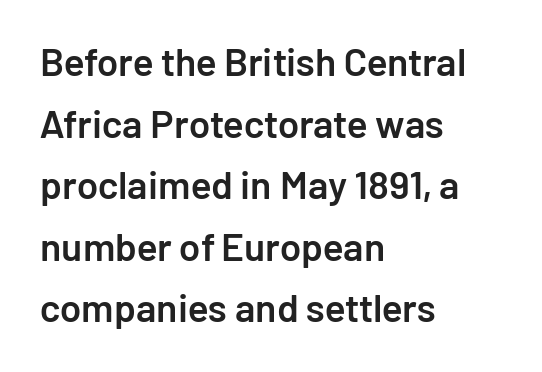
Q: Is the text bold? A: Semi-bold.
Q: Is the text italic (slanted)? A: No, it is upright.
Q: Is the typeface a serif or a sans-serif typeface? A: Sans-serif.
Q: Is the text underlined? A: No.
Q: How is the paragraph aligned? A: Left-aligned.
Q: Is the spacing between letters normal or unusually wide? A: Normal.
Q: Is the spacing between lines tight, normal or loose? A: Normal.
Q: Width (condensed, normal, or wide)? A: Normal.
Q: Stroke contrast? A: Low.
Q: x-height? A: Medium.
Q: Monospaced? A: No.
